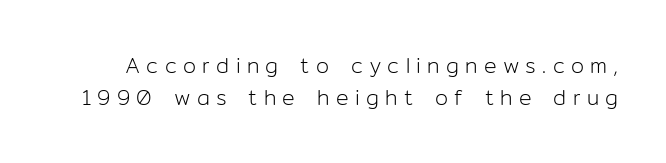
The image shows 21 px text type, upright; set normal line spacing (1.53x), unusually wide letter spacing (+0.3 em), not underlined.
